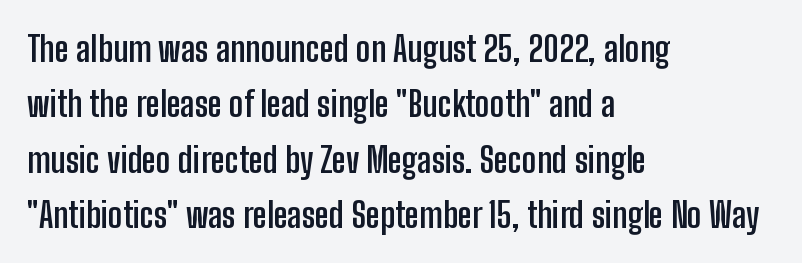
The image shows 35 px semibold, condensed sans-serif type, upright; set left-aligned, normal line spacing (1.58x), normal letter spacing, not underlined; low stroke contrast and a medium x-height.
